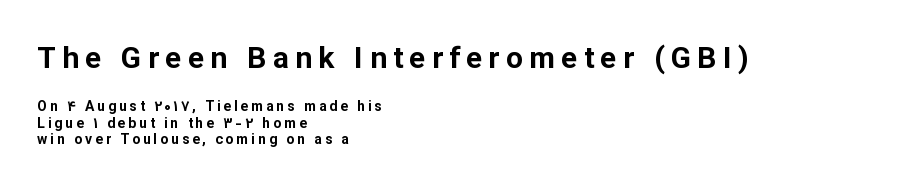
Ascenders rise straight up at ninety degrees. I'd call this a sans setting — the letters go barefoot. The passage shown is typed in a proportional face where columns would drift. Line beginnings align vertically; line endings do not.
